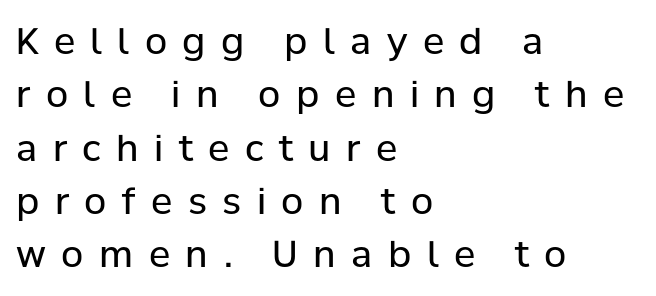
{"serif": "no", "italic": "no", "bold": "no", "weight": "regular", "width": "normal", "stroke_contrast": "low", "x_height": "medium", "monospaced": "no", "underline": "no", "align": "left", "line_spacing": "normal", "line_spacing_ratio": 1.48, "letter_spacing": "wide", "letter_spacing_em": 0.43, "glyph_px": 36}
